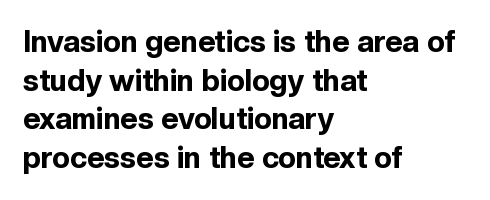
{"serif": "no", "italic": "no", "bold": "yes", "weight": "bold", "width": "normal", "x_height": "medium", "monospaced": "no", "underline": "no", "align": "left", "line_spacing": "normal", "line_spacing_ratio": 1.29, "letter_spacing": "normal", "letter_spacing_em": 0.0, "glyph_px": 30}
